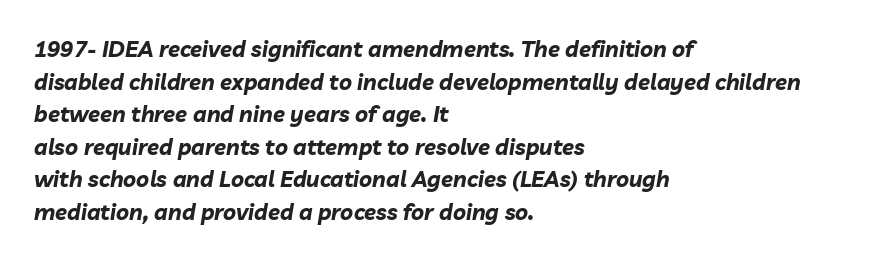
The image shows 22 px bold type, italic (leaning right); set left-aligned, normal line spacing (1.48x), normal letter spacing, not underlined.
